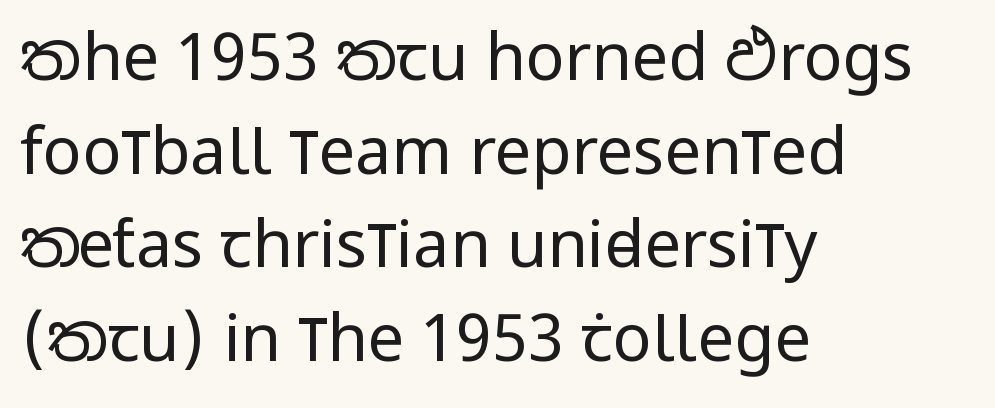
The image shows 65 px regular-weight, condensed sans-serif type, upright; set left-aligned, normal line spacing (1.44x), normal letter spacing, not underlined; low stroke contrast and a large x-height.
